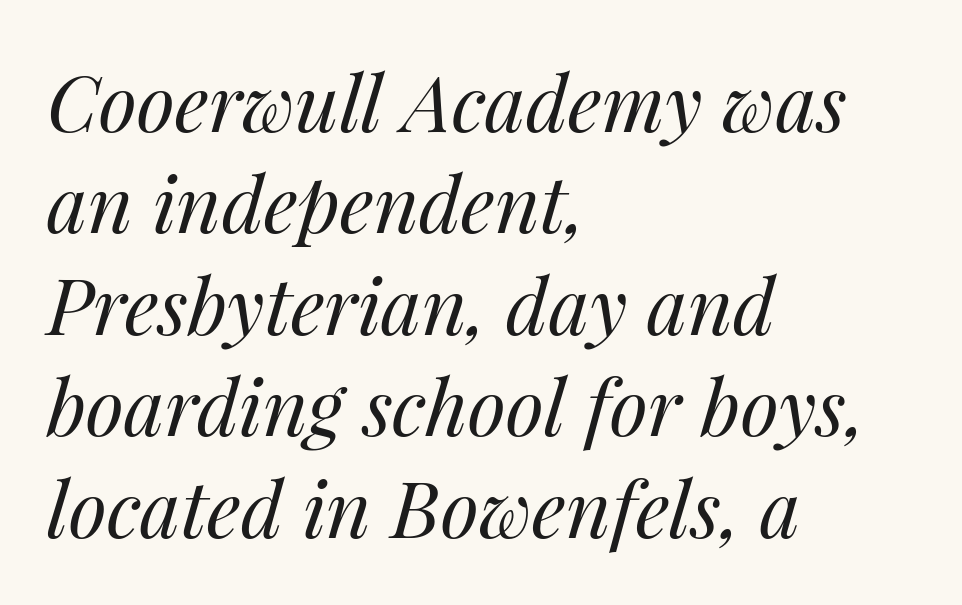
Q: Is the text bold? A: No.
Q: Is the text italic (slanted)? A: Yes, it leans right by about 14 degrees.
Q: Is the text underlined? A: No.
Q: How is the paragraph aligned? A: Left-aligned.
Q: Is the spacing between letters normal or unusually wide? A: Normal.
Q: Is the spacing between lines tight, normal or loose? A: Normal.
Q: Width (condensed, normal, or wide)? A: Normal.
Q: Stroke contrast? A: Medium.
Q: x-height? A: Medium.
Q: Monospaced? A: No.
